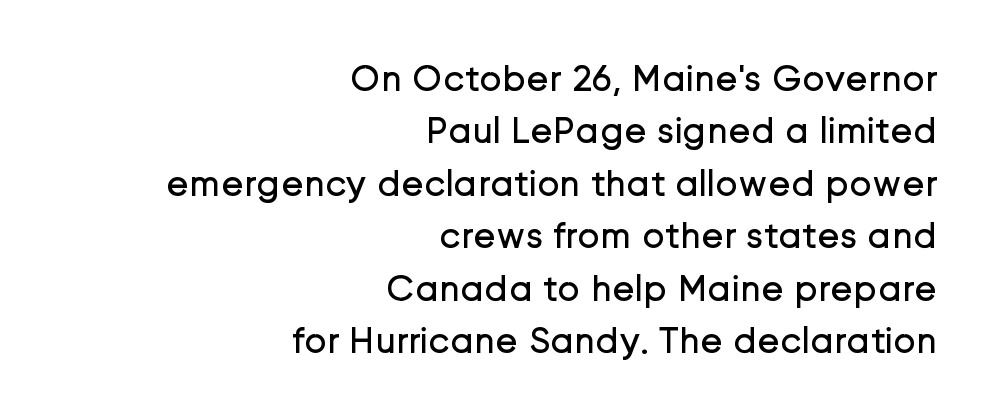
You could call the tracking neutral — neither tight nor loose. Note the varied advance widths — an 'i' is clearly narrower than an 'm'. Alignment: flush right. The words here are not underlined. No chunkiness to these letters — they're not bold. Successive baselines arrive at the customary interval.
